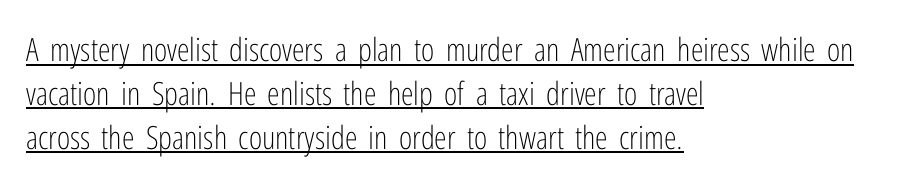
Q: Is the text bold? A: No.
Q: Is the text italic (slanted)? A: No, it is upright.
Q: Is the typeface a serif or a sans-serif typeface? A: Sans-serif.
Q: Is the text underlined? A: Yes.
Q: How is the paragraph aligned? A: Left-aligned.
Q: Is the spacing between letters normal or unusually wide? A: Normal.
Q: Is the spacing between lines tight, normal or loose? A: Normal.
Q: Width (condensed, normal, or wide)? A: Condensed.
Q: Stroke contrast? A: Low.
Q: x-height? A: Medium.
Q: Monospaced? A: No.
